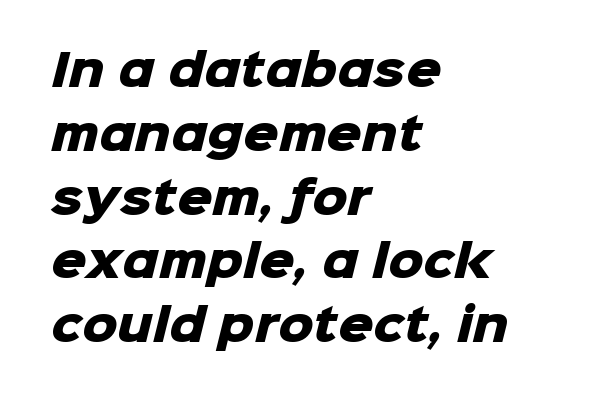
Q: Is the text bold? A: Yes.
Q: Is the typeface a serif or a sans-serif typeface? A: Sans-serif.
Q: Is the text underlined? A: No.
Q: How is the paragraph aligned? A: Left-aligned.
Q: Is the spacing between letters normal or unusually wide? A: Normal.
Q: Is the spacing between lines tight, normal or loose? A: Normal.
Q: Width (condensed, normal, or wide)? A: Normal.
Q: Stroke contrast? A: Low.
Q: x-height? A: Medium.
Q: Monospaced? A: No.
